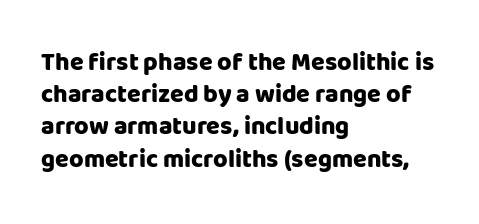
The lines sit at an ordinary, default distance from one another. Italic? Not at all — the glyphs are vertical. This rendering leaves character spacing at its baseline value. A student would call this left alignment; a typographer would say flush left, rag right.
